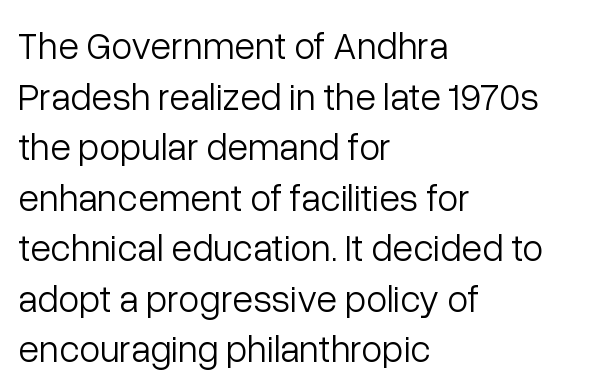
Q: Is the text bold? A: No.
Q: Is the text italic (slanted)? A: No, it is upright.
Q: Is the typeface a serif or a sans-serif typeface? A: Sans-serif.
Q: Is the text underlined? A: No.
Q: How is the paragraph aligned? A: Left-aligned.
Q: Is the spacing between letters normal or unusually wide? A: Normal.
Q: Is the spacing between lines tight, normal or loose? A: Normal.
Q: Width (condensed, normal, or wide)? A: Normal.
Q: Stroke contrast? A: Low.
Q: x-height? A: Medium.
Q: Monospaced? A: No.
